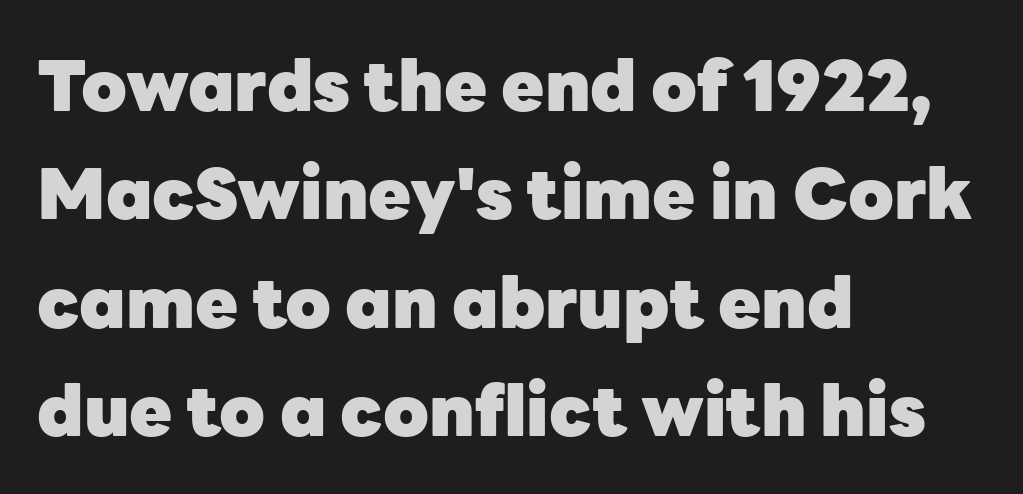
The image shows 70 px heavy sans-serif type, upright; set left-aligned, normal line spacing (1.55x), normal letter spacing, not underlined; low stroke contrast and a medium x-height.
